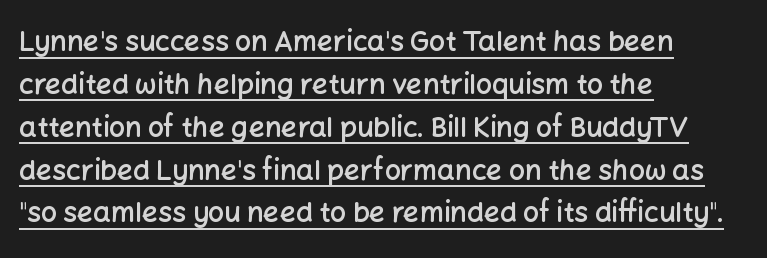
Q: Is the text bold? A: Semi-bold.
Q: Is the text italic (slanted)? A: No, it is upright.
Q: Is the typeface a serif or a sans-serif typeface? A: Sans-serif.
Q: Is the text underlined? A: Yes.
Q: How is the paragraph aligned? A: Left-aligned.
Q: Is the spacing between letters normal or unusually wide? A: Normal.
Q: Is the spacing between lines tight, normal or loose? A: Normal.
Q: Width (condensed, normal, or wide)? A: Normal.
Q: Stroke contrast? A: Low.
Q: x-height? A: Medium.
Q: Monospaced? A: No.
